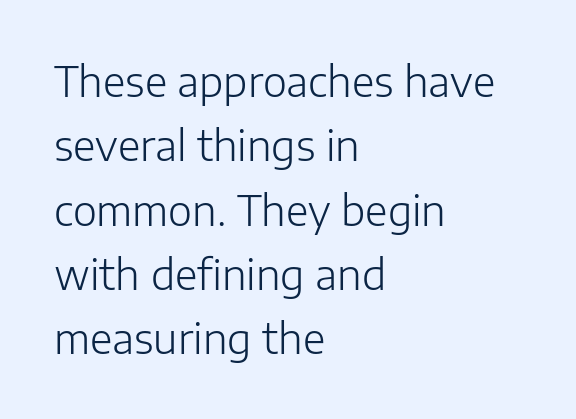
{"serif": "no", "italic": "no", "bold": "no", "weight": "light", "width": "normal", "stroke_contrast": "low", "x_height": "medium", "monospaced": "no", "underline": "no", "align": "left", "line_spacing": "normal", "line_spacing_ratio": 1.57, "letter_spacing": "normal", "letter_spacing_em": 0.0, "glyph_px": 41}
